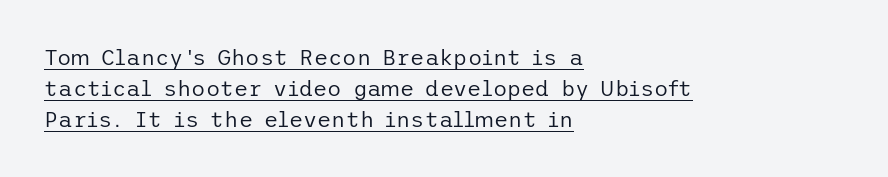
Q: Is the text bold? A: No.
Q: Is the text italic (slanted)? A: No, it is upright.
Q: Is the text underlined? A: Yes.
Q: How is the paragraph aligned? A: Left-aligned.
Q: Is the spacing between letters normal or unusually wide? A: Normal.
Q: Is the spacing between lines tight, normal or loose? A: Normal.
